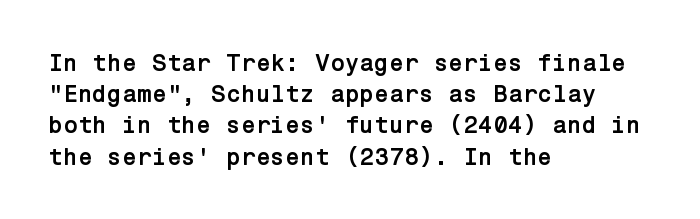
{"italic": "no", "bold": "yes", "underline": "no", "align": "left", "line_spacing": "normal", "line_spacing_ratio": 1.3, "letter_spacing": "normal", "letter_spacing_em": 0.0, "glyph_px": 24}
